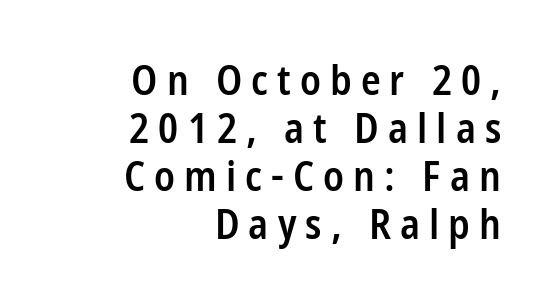
Q: Is the text bold? A: Semi-bold.
Q: Is the text italic (slanted)? A: No, it is upright.
Q: Is the typeface a serif or a sans-serif typeface? A: Sans-serif.
Q: Is the text underlined? A: No.
Q: How is the paragraph aligned? A: Right-aligned.
Q: Is the spacing between letters normal or unusually wide? A: Unusually wide.
Q: Width (condensed, normal, or wide)? A: Condensed.
Q: Stroke contrast? A: Low.
Q: x-height? A: Medium.
Q: Monospaced? A: No.
